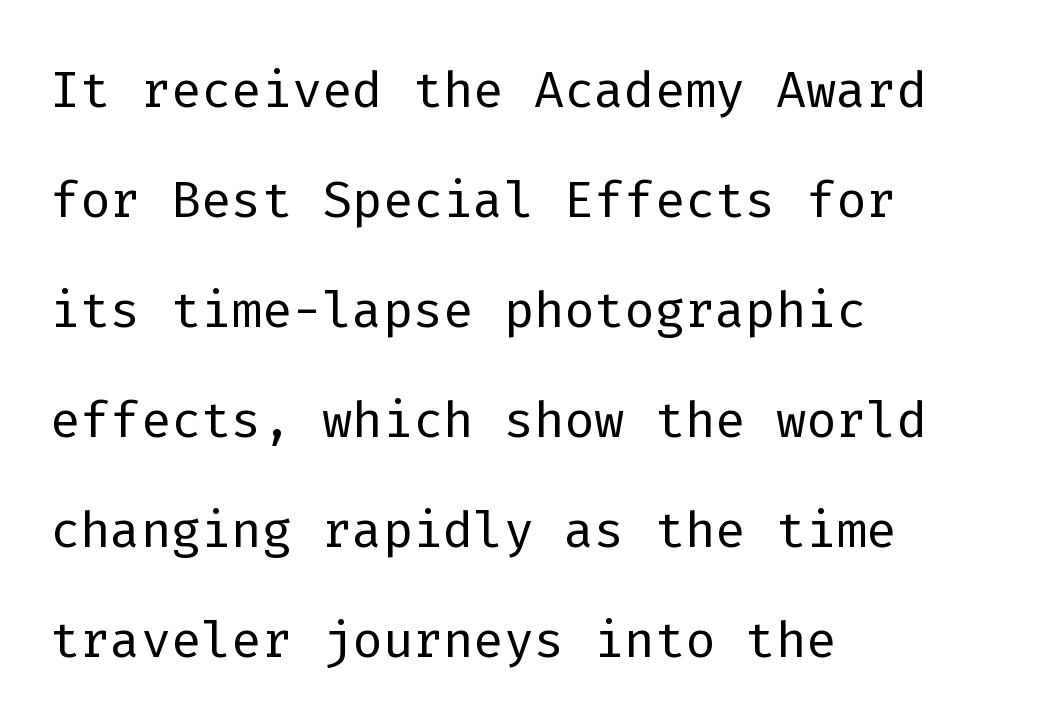
{"serif": "no", "italic": "no", "bold": "no", "weight": "light", "width": "normal", "stroke_contrast": "low", "x_height": "medium", "monospaced": "yes", "underline": "no", "align": "left", "line_spacing": "normal", "line_spacing_ratio": 1.55, "letter_spacing": "normal", "letter_spacing_em": 0.0, "glyph_px": 71}
